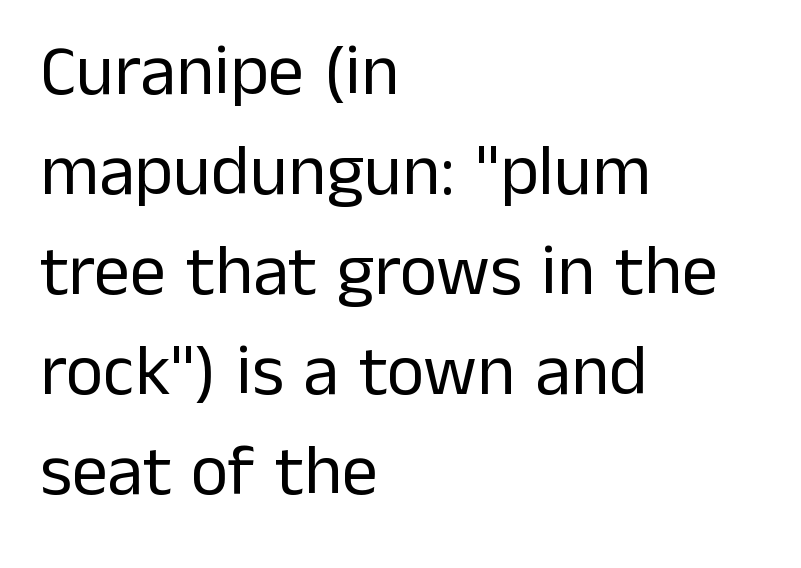
The face used here is proportionally spaced, like ordinary book or web type. One glance says typical: line gaps are just what's usual. The words here are not underlined. In terms of posture, this sample is upright.
